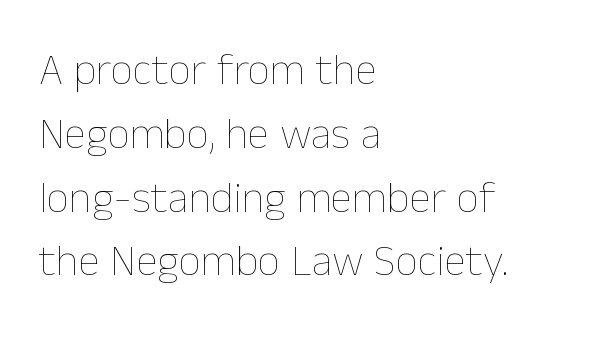
A light-to-regular cut is what we see here. The passage shown stacks its lines at a standard gap. Is the letter spacing exaggerated? No — it looks like the ordinary default. This rendering uses left alignment, leaving the right contour irregular. Anything drawn beneath the words? Only blank space. A roman cut, with each character standing at attention.
